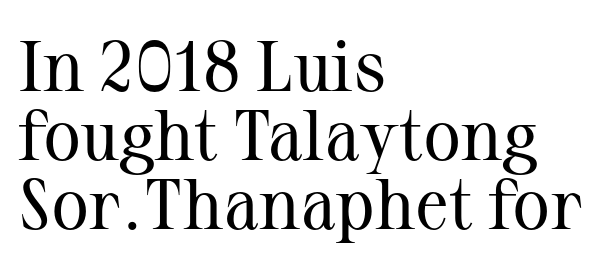
The image shows 71 px regular-weight serif type, upright; set left-aligned, tight line spacing (0.97x), normal letter spacing, not underlined; medium stroke contrast and a medium x-height.
